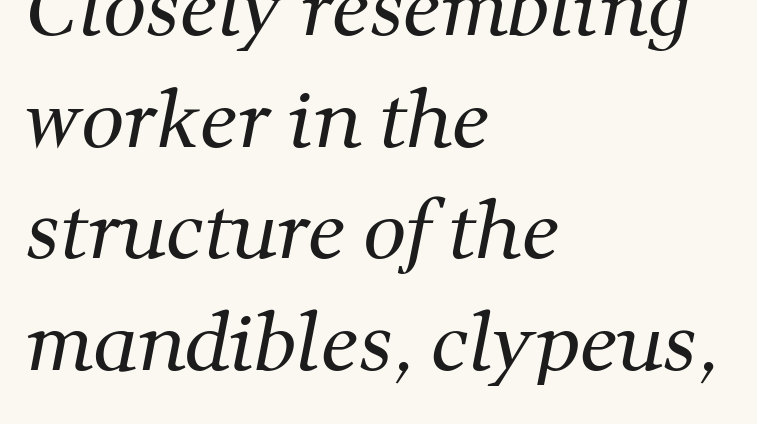
{"serif": "yes", "bold": "no", "weight": "regular", "width": "normal", "stroke_contrast": "medium", "x_height": "medium", "monospaced": "no", "underline": "no", "align": "left", "line_spacing": "normal", "line_spacing_ratio": 1.47, "letter_spacing": "normal", "letter_spacing_em": 0.0, "glyph_px": 76}
